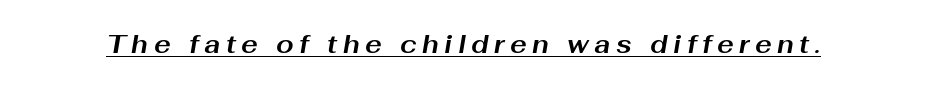
Tall strokes in this sample are angled rather than plumb. As a designer I'd log this as weight 700, bold. The letters are spread apart with noticeably loose tracking. Caption: lettering with a line underneath.
